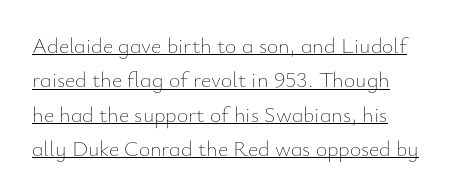
The image shows 22 px text type, upright; set left-aligned, normal line spacing (1.56x), normal letter spacing, underlined.
